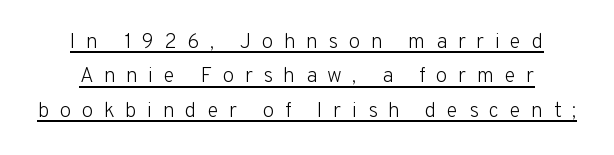
Q: Is the text bold? A: No.
Q: Is the text italic (slanted)? A: No, it is upright.
Q: Is the text underlined? A: Yes.
Q: Is the spacing between letters normal or unusually wide? A: Unusually wide.
Q: Is the spacing between lines tight, normal or loose? A: Normal.
